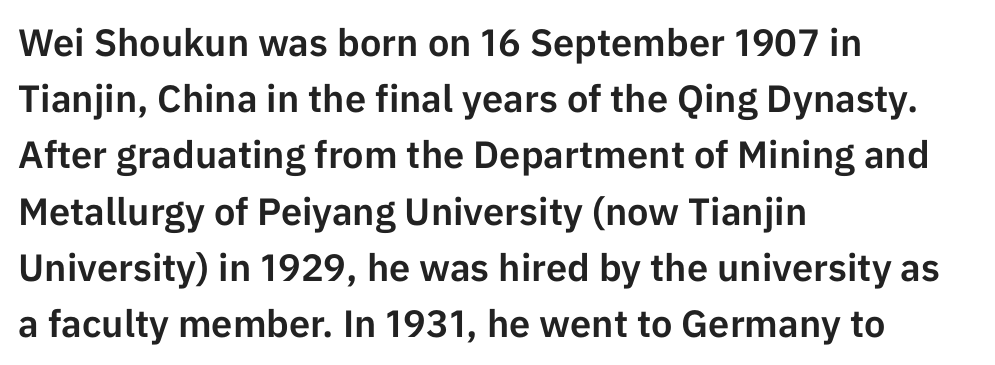
These lines keep a tight, regular rhythm from letter to letter. One-word summary of the alignment: left. The font family rendered here belongs to the sans-serif group. Looks like regular typesetting: each glyph gets only the width it needs.
